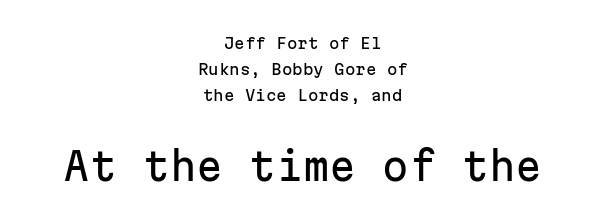
The image shows 38 px sans-serif type, upright, monospaced; set centered, line spacing 1.75x, normal letter spacing, not underlined; the second (bottom) block is 2.53x larger; low stroke contrast and a medium x-height.
